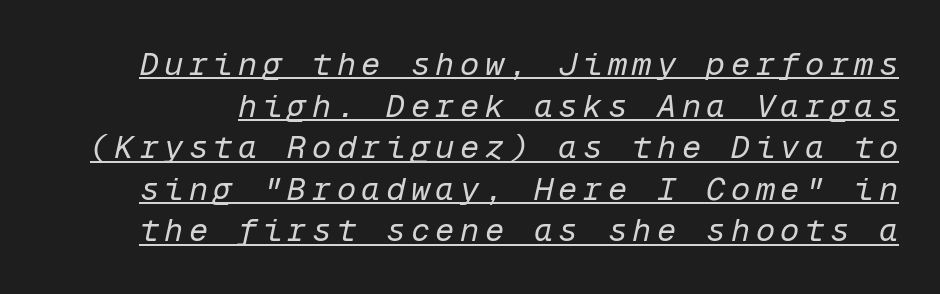
{"italic": "yes", "lean": "right", "slant_degrees": 12, "bold": "no", "weight": "regular", "width": "normal", "stroke_contrast": "low", "x_height": "medium", "monospaced": "yes", "underline": "yes", "line_spacing": "normal", "line_spacing_ratio": 1.3, "glyph_px": 32}
